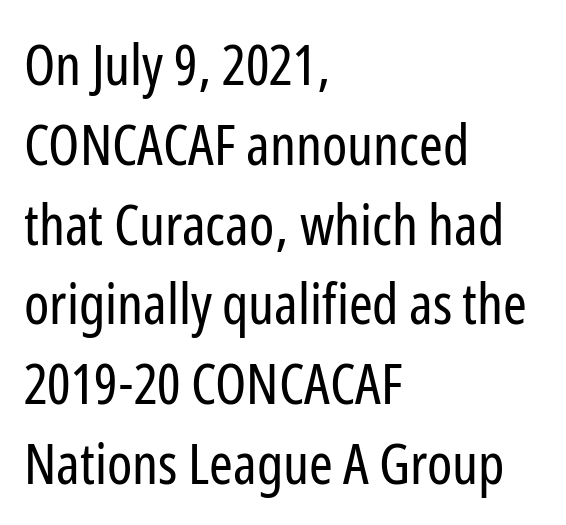
The image shows 57 px regular-weight, condensed sans-serif type, upright; set left-aligned, normal line spacing (1.4x), normal letter spacing, not underlined; low stroke contrast and a medium x-height.
